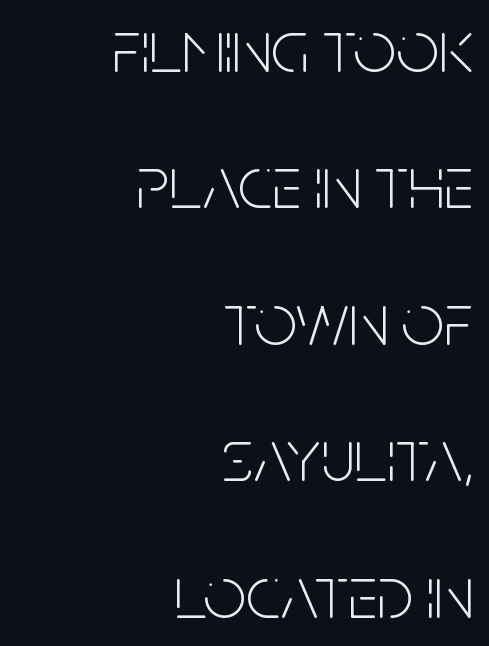
{"serif": "no", "italic": "no", "bold": "no", "weight": "light", "width": "condensed", "stroke_contrast": "low", "x_height": "large", "monospaced": "no", "underline": "no", "align": "right", "line_spacing_ratio": 1.82, "letter_spacing": "normal", "letter_spacing_em": 0.0, "glyph_px": 75}
